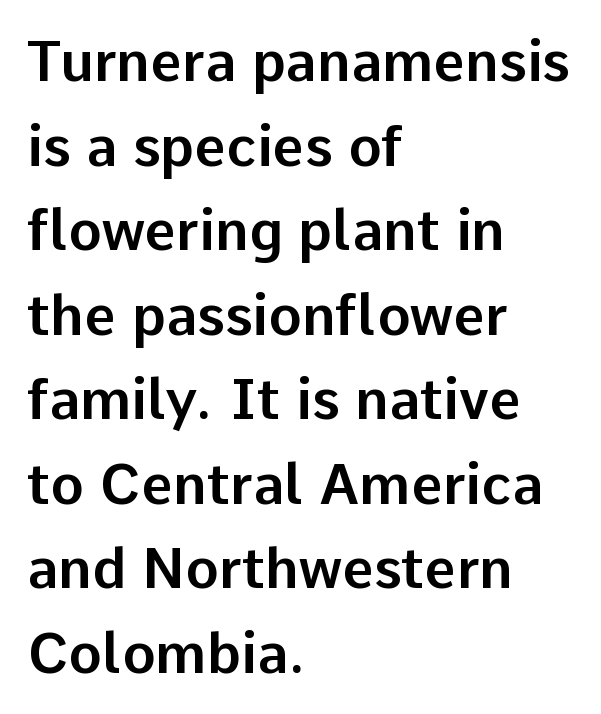
The lines sit at an ordinary, default distance from one another. The lettering holds an erect, upright posture throughout. Underlining? Definitely not there. Line beginnings align vertically; line endings do not. This rendering leaves character spacing at its baseline value. Serif or sans? Sans — the stroke terminals are bare.
